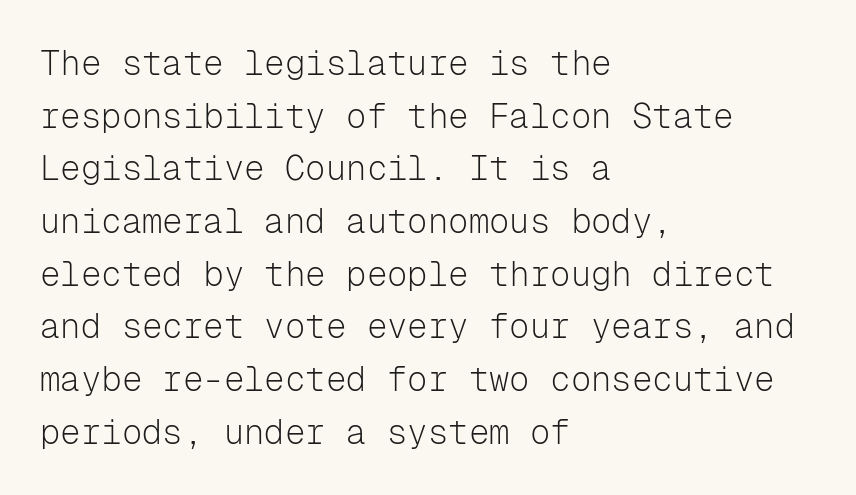
{"serif": "no", "italic": "no", "bold": "no", "weight": "light", "width": "normal", "stroke_contrast": "low", "x_height": "medium", "monospaced": "yes", "underline": "no", "align": "left", "line_spacing": "normal", "line_spacing_ratio": 1.55, "letter_spacing": "normal", "letter_spacing_em": 0.0, "glyph_px": 34}
